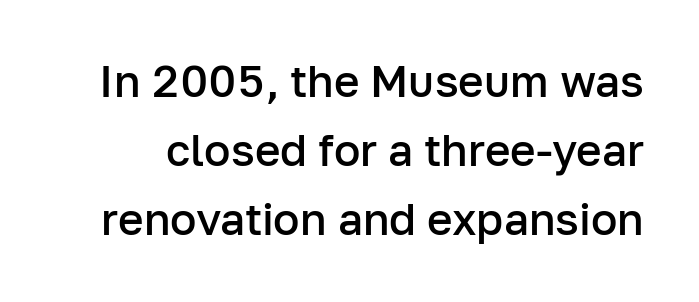
Q: Is the text bold? A: Semi-bold.
Q: Is the text italic (slanted)? A: No, it is upright.
Q: Is the typeface a serif or a sans-serif typeface? A: Sans-serif.
Q: Is the text underlined? A: No.
Q: Is the spacing between letters normal or unusually wide? A: Normal.
Q: Is the spacing between lines tight, normal or loose? A: Normal.
Q: Width (condensed, normal, or wide)? A: Normal.
Q: Stroke contrast? A: Low.
Q: x-height? A: Medium.
Q: Monospaced? A: No.
